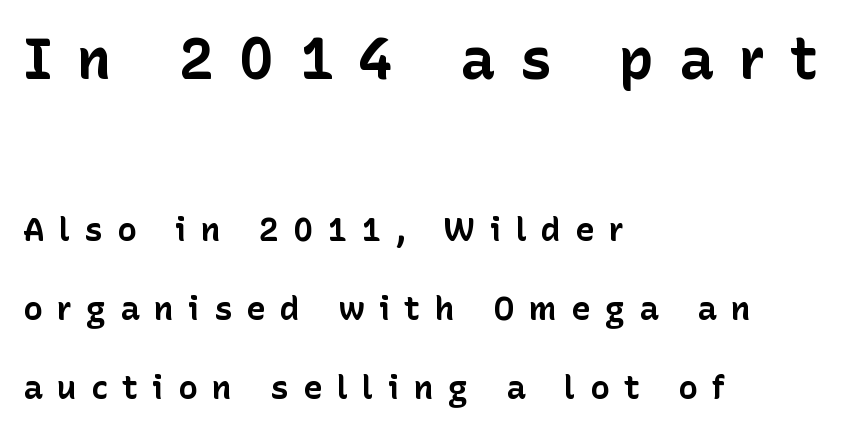
The rendering uses a large line-height, opening up the rows. These lines are set flush left with a ragged right edge. Vertical strokes here are truly vertical. Lines of text with bare space underneath.
